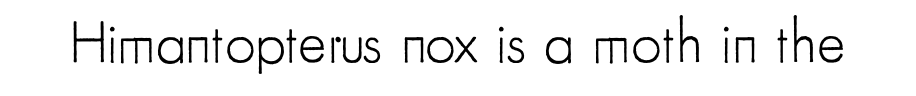
The image shows 60 px light, condensed sans-serif type, upright; set normal letter spacing, not underlined; low stroke contrast and a small x-height.
